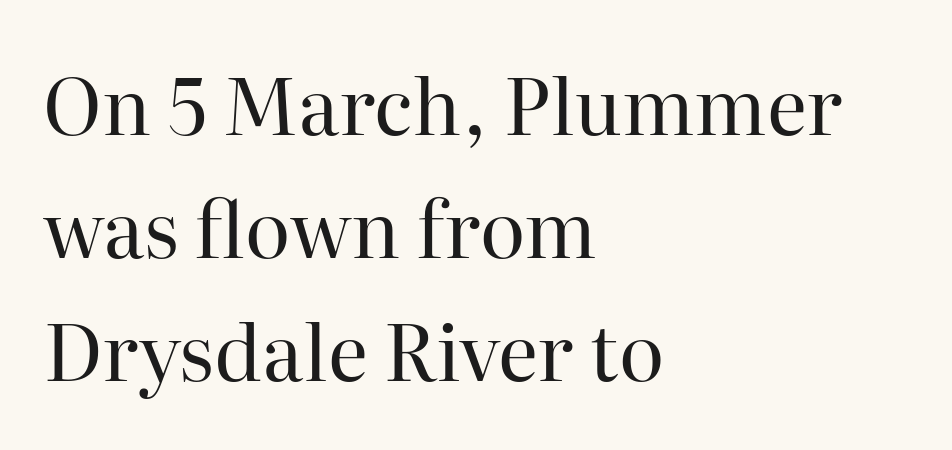
The image shows 78 px regular-weight serif type, upright; set left-aligned, normal line spacing (1.58x), normal letter spacing, not underlined; high stroke contrast and a medium x-height.
